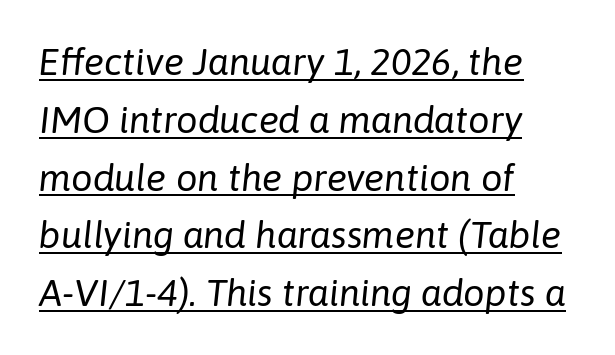
{"italic": "yes", "lean": "right", "slant_degrees": 6, "bold": "no", "weight": "regular", "width": "normal", "stroke_contrast": "low", "x_height": "medium", "monospaced": "no", "underline": "yes", "align": "left", "line_spacing": "normal", "line_spacing_ratio": 1.52, "letter_spacing": "normal", "letter_spacing_em": 0.0, "glyph_px": 38}
